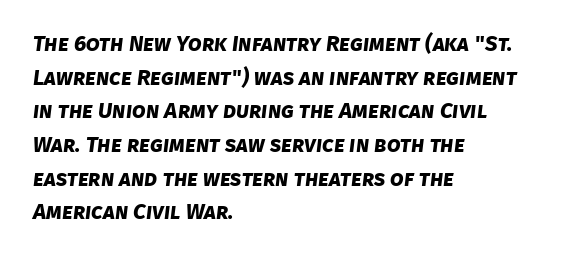
Is the type bold? Yes — the strokes are clearly thick and heavy. Horizontal alignment here is leftward, the default for most running prose. Caption: standard tracking, unaltered. Does the leading feel generous? No, just average. The glyphs are unaccompanied by any horizontal stroke below them.
